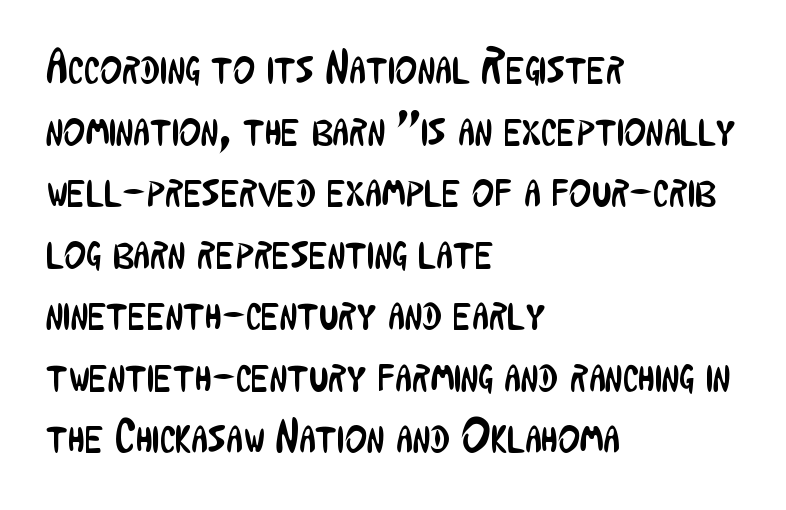
The image shows 47 px regular-weight, condensed sans-serif type, upright; set left-aligned, normal line spacing (1.31x), normal letter spacing, not underlined; low stroke contrast and a medium x-height.
